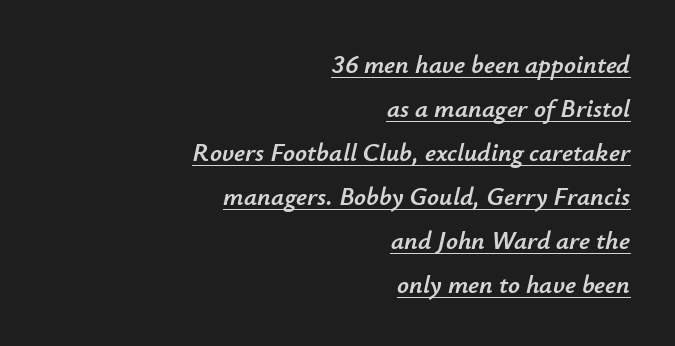
The image shows 26 px text type, italic (leaning right); set right-aligned, normal line spacing (1.69x), normal letter spacing, underlined.
